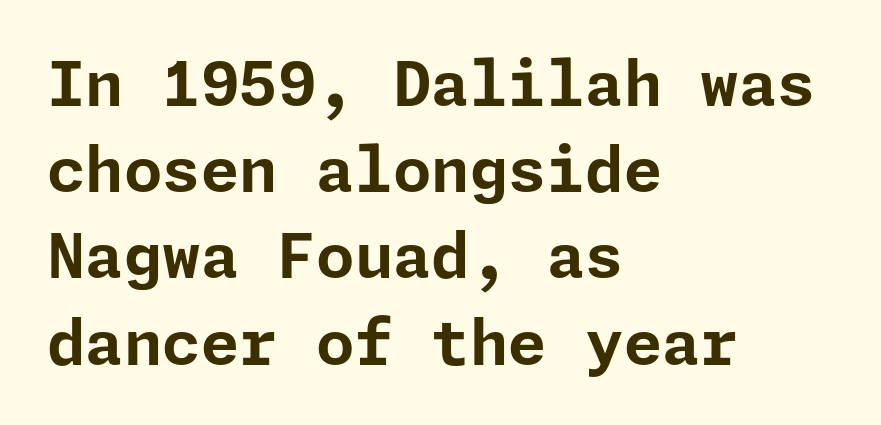
The image shows 62 px bold sans-serif type, upright; set left-aligned, normal line spacing (1.39x), normal letter spacing, not underlined; low stroke contrast and a medium x-height.
